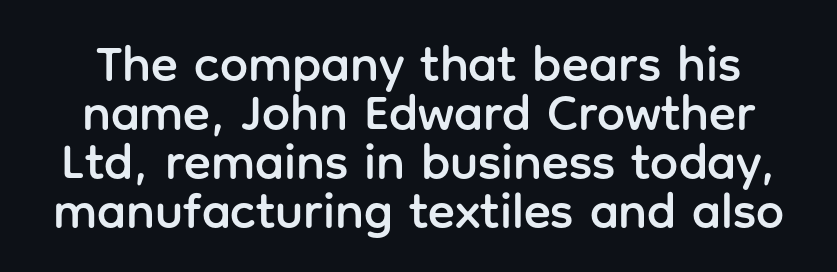
Q: Is the text italic (slanted)? A: No, it is upright.
Q: Is the typeface a serif or a sans-serif typeface? A: Sans-serif.
Q: Is the text underlined? A: No.
Q: Is the spacing between letters normal or unusually wide? A: Normal.
Q: Is the spacing between lines tight, normal or loose? A: Tight.
Q: Width (condensed, normal, or wide)? A: Normal.
Q: Stroke contrast? A: Low.
Q: x-height? A: Medium.
Q: Monospaced? A: No.
